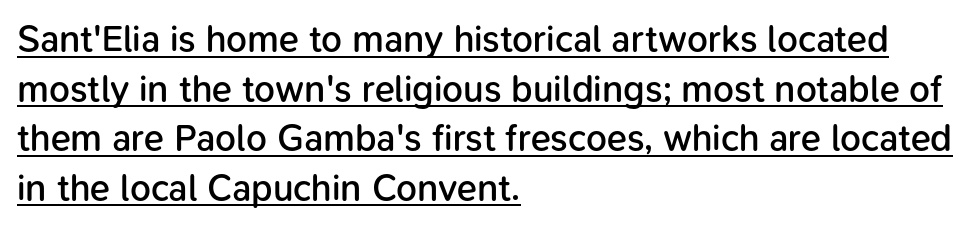
{"serif": "no", "italic": "no", "bold": "semi", "weight": "semibold", "width": "normal", "stroke_contrast": "low", "x_height": "medium", "monospaced": "no", "underline": "yes", "align": "left", "line_spacing": "normal", "line_spacing_ratio": 1.34, "letter_spacing": "normal", "letter_spacing_em": 0.0, "glyph_px": 37}
